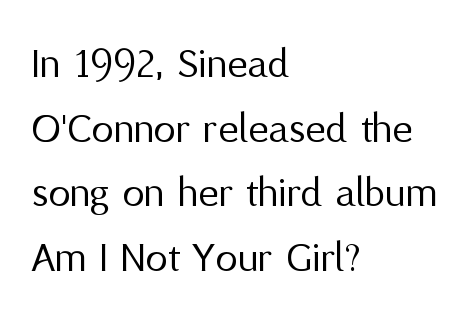
{"serif": "no", "italic": "no", "bold": "no", "weight": "regular", "width": "normal", "stroke_contrast": "medium", "x_height": "medium", "monospaced": "no", "underline": "no", "align": "left", "line_spacing": "normal", "line_spacing_ratio": 1.47, "letter_spacing": "normal", "letter_spacing_em": 0.0, "glyph_px": 44}
